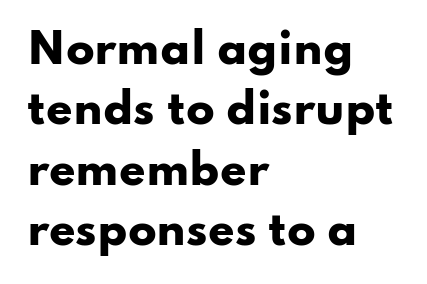
Serifs: no, the terminals of the letterforms are clean. Honestly, there is no underline to notice here at all. The letterforms sit shoulder to shoulder at normal distance. These lines carry a lot of weight — the face is fully bold. These lines stack with their left ends in a neat column. Rendered with straight, roman letterforms.
